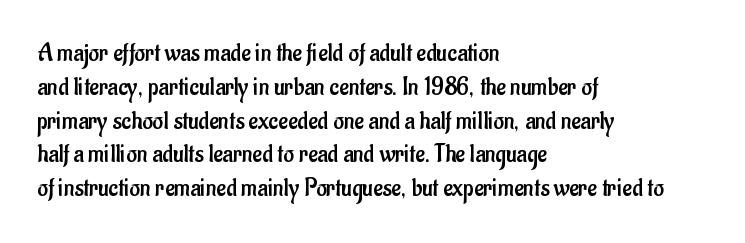
Descenders are the only things crossing below the line. Vertical strokes here are truly vertical. Compared with typical paragraphs, the rows here are spaced about the same. The setting favours the left margin, as ordinary paragraphs usually do.
